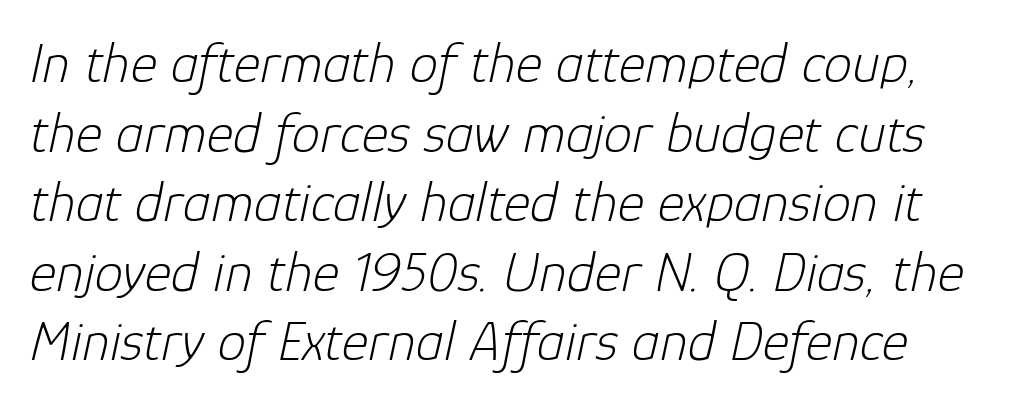
{"italic": "yes", "lean": "right", "slant_degrees": 12, "bold": "no", "weight": "light", "width": "normal", "stroke_contrast": "low", "x_height": "medium", "monospaced": "no", "underline": "no", "line_spacing_ratio": 1.22, "letter_spacing": "normal", "letter_spacing_em": 0.0, "glyph_px": 57}
